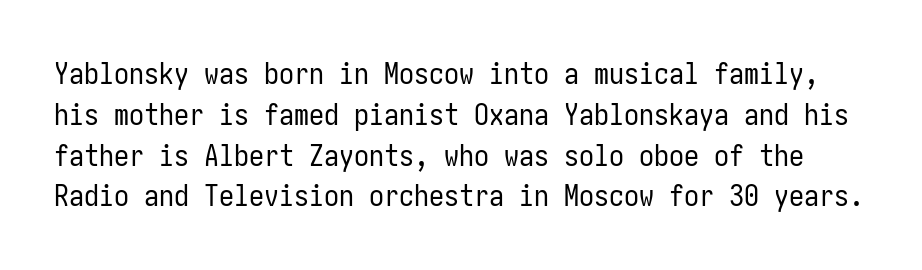
{"serif": "no", "italic": "no", "bold": "no", "weight": "regular", "width": "condensed", "stroke_contrast": "low", "x_height": "medium", "underline": "no", "line_spacing": "normal", "line_spacing_ratio": 1.36, "letter_spacing": "normal", "letter_spacing_em": 0.0, "glyph_px": 30}
